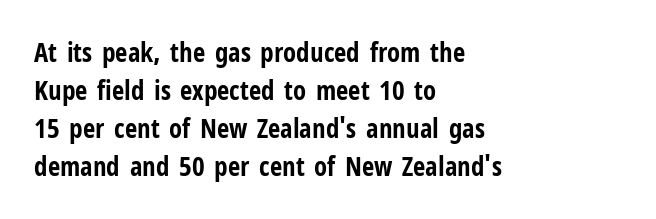
The image shows 27 px bold type, upright; set left-aligned, normal line spacing (1.41x), normal letter spacing, not underlined.
